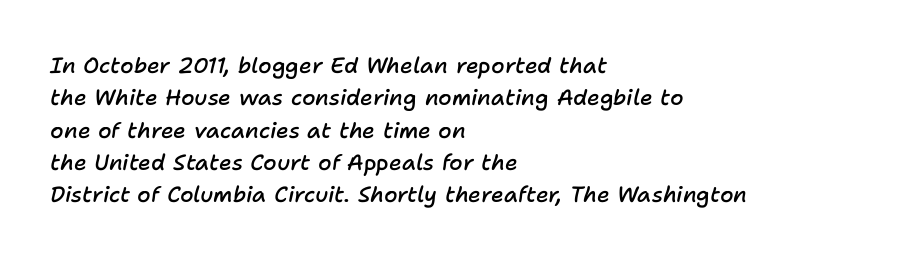
Q: Is the text bold? A: Semi-bold.
Q: Is the text italic (slanted)? A: Yes, it leans right by about 11 degrees.
Q: Is the text underlined? A: No.
Q: How is the paragraph aligned? A: Left-aligned.
Q: Is the spacing between letters normal or unusually wide? A: Normal.
Q: Is the spacing between lines tight, normal or loose? A: Normal.
